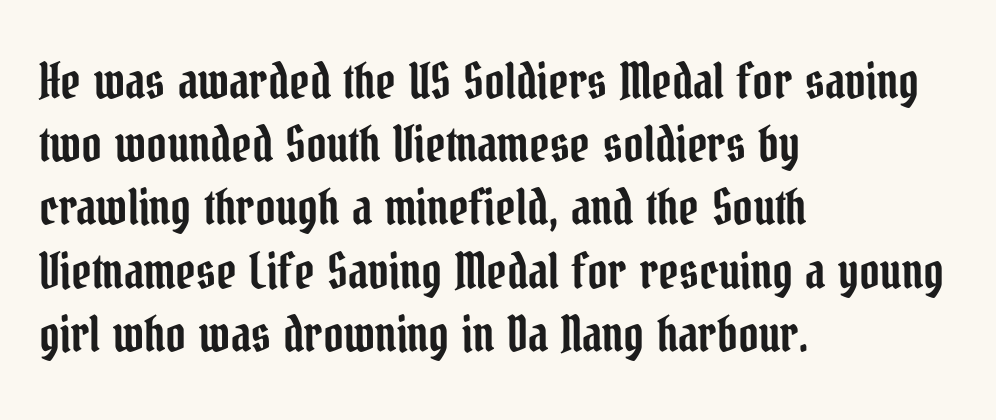
Q: Is the text italic (slanted)? A: No, it is upright.
Q: Is the typeface a serif or a sans-serif typeface? A: Serif.
Q: Is the text underlined? A: No.
Q: How is the paragraph aligned? A: Left-aligned.
Q: Is the spacing between letters normal or unusually wide? A: Normal.
Q: Is the spacing between lines tight, normal or loose? A: Normal.
Q: Width (condensed, normal, or wide)? A: Condensed.
Q: Stroke contrast? A: Low.
Q: x-height? A: Medium.
Q: Monospaced? A: No.
